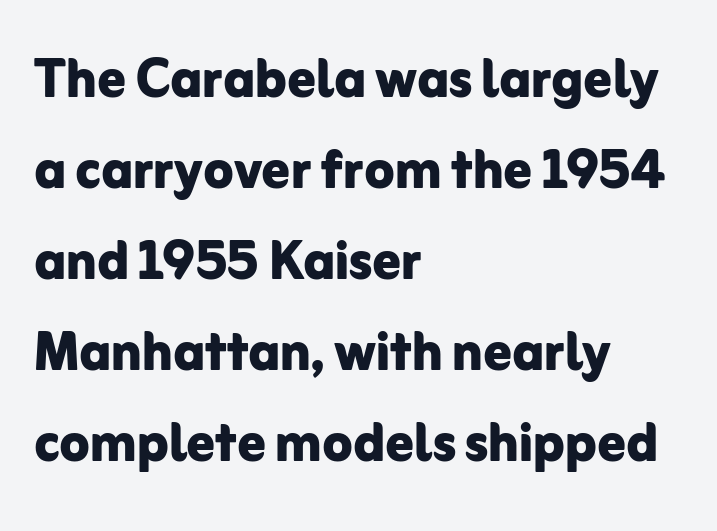
Type without underlining. One-word summary of the alignment: left. In terms of letterform style, serifs are entirely absent. The face used here is proportionally spaced, like ordinary book or web type.
